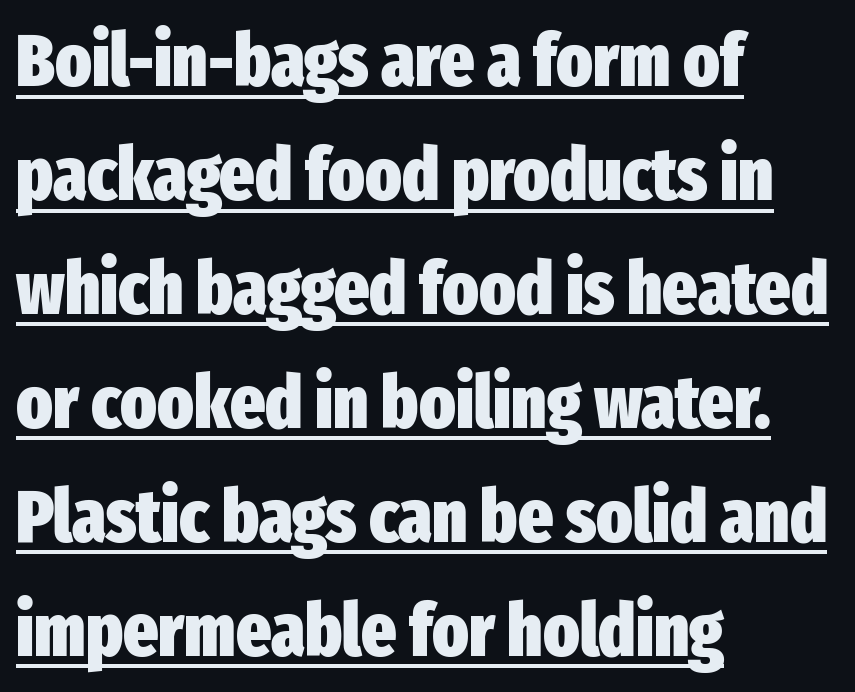
The image shows 74 px heavy, condensed sans-serif type, upright; set left-aligned, normal line spacing (1.54x), normal letter spacing, underlined; low stroke contrast and a medium x-height.
